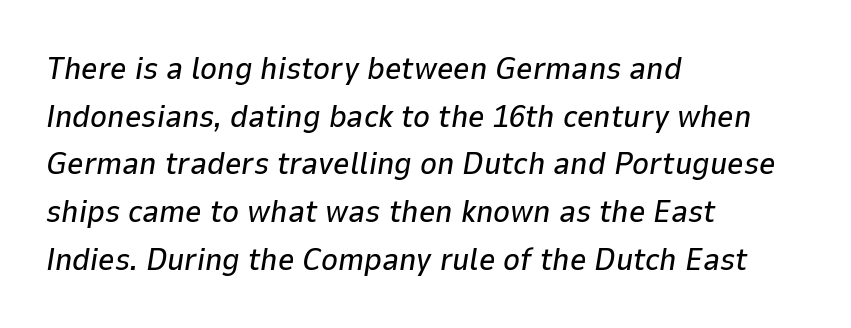
The image shows 32 px text type, italic (leaning right); set left-aligned, normal line spacing (1.49x), normal letter spacing, not underlined; low stroke contrast and a medium x-height.
